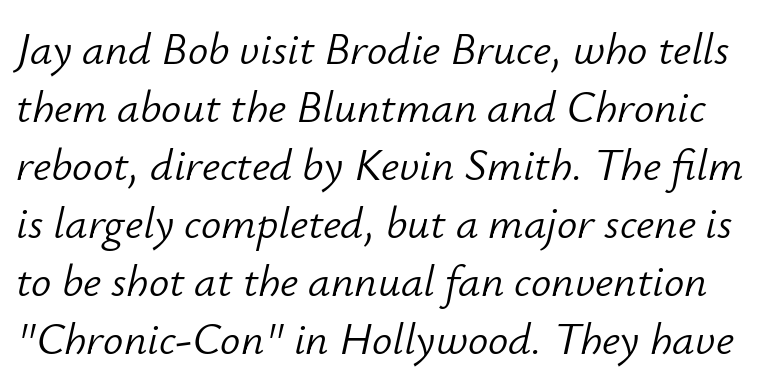
Q: Is the text bold? A: No.
Q: Is the text italic (slanted)? A: Yes, it leans right by about 12 degrees.
Q: Is the text underlined? A: No.
Q: Is the spacing between letters normal or unusually wide? A: Normal.
Q: Is the spacing between lines tight, normal or loose? A: Normal.
Q: Width (condensed, normal, or wide)? A: Normal.
Q: Stroke contrast? A: Low.
Q: x-height? A: Small.
Q: Monospaced? A: No.
